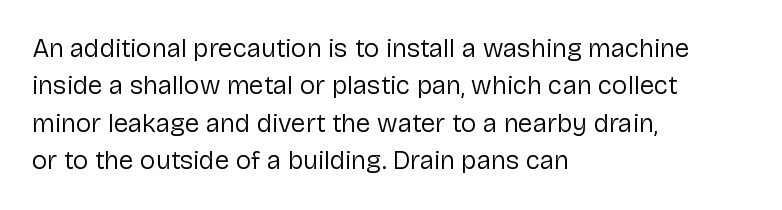
Q: Is the text bold? A: No.
Q: Is the text italic (slanted)? A: No, it is upright.
Q: Is the text underlined? A: No.
Q: How is the paragraph aligned? A: Left-aligned.
Q: Is the spacing between letters normal or unusually wide? A: Normal.
Q: Is the spacing between lines tight, normal or loose? A: Normal.
